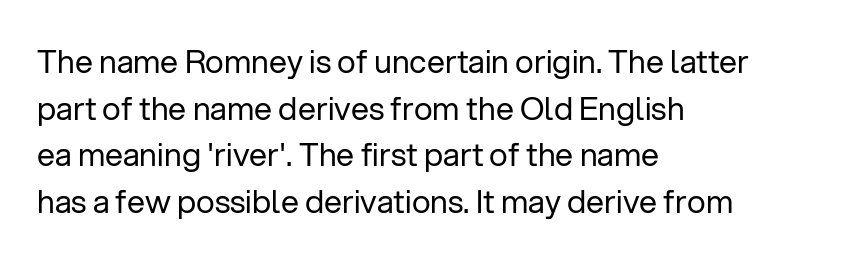
Q: Is the text bold? A: No.
Q: Is the text italic (slanted)? A: No, it is upright.
Q: Is the typeface a serif or a sans-serif typeface? A: Sans-serif.
Q: Is the text underlined? A: No.
Q: How is the paragraph aligned? A: Left-aligned.
Q: Is the spacing between letters normal or unusually wide? A: Normal.
Q: Is the spacing between lines tight, normal or loose? A: Normal.
Q: Width (condensed, normal, or wide)? A: Normal.
Q: Stroke contrast? A: Low.
Q: x-height? A: Medium.
Q: Monospaced? A: No.
